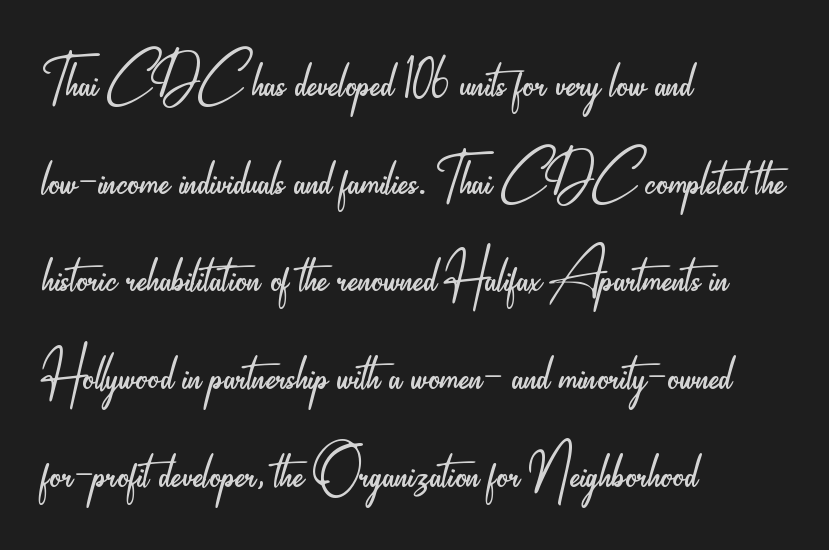
Q: Is the text bold? A: No.
Q: Is the text italic (slanted)? A: Yes.
Q: Is the typeface a serif or a sans-serif typeface? A: Sans-serif.
Q: Is the text underlined? A: No.
Q: How is the paragraph aligned? A: Left-aligned.
Q: Is the spacing between letters normal or unusually wide? A: Normal.
Q: Is the spacing between lines tight, normal or loose? A: Normal.
Q: Width (condensed, normal, or wide)? A: Condensed.
Q: Stroke contrast? A: Low.
Q: x-height? A: Small.
Q: Monospaced? A: No.
